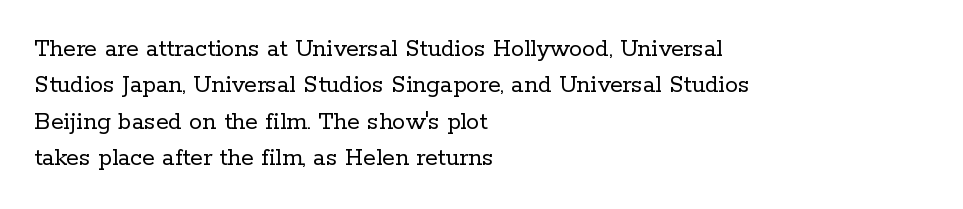
{"italic": "no", "bold": "no", "underline": "no", "align": "left", "line_spacing": "normal", "line_spacing_ratio": 1.4, "letter_spacing": "normal", "letter_spacing_em": 0.0, "glyph_px": 26}
